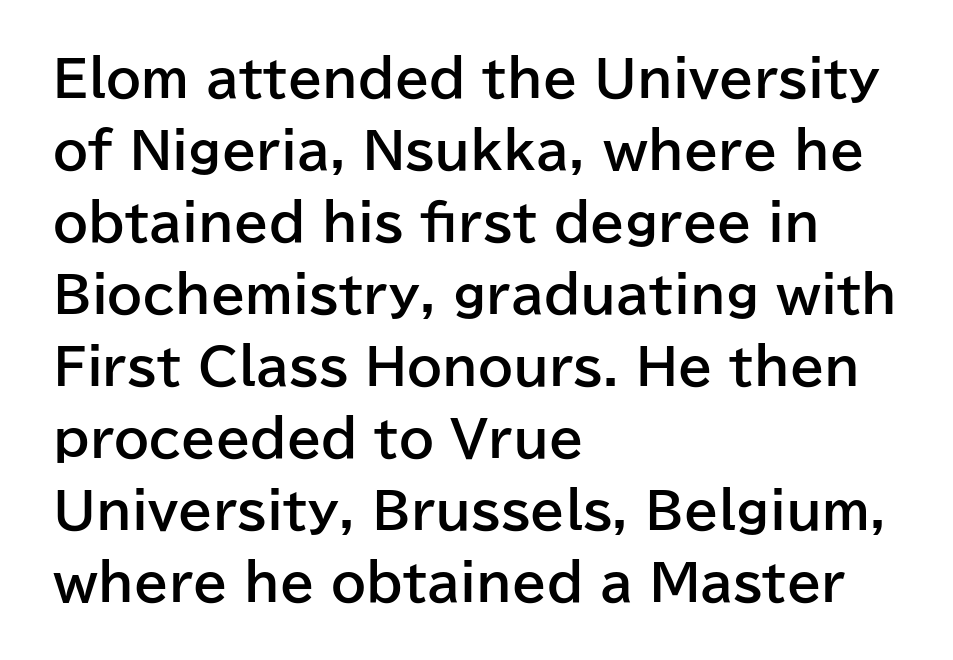
{"serif": "no", "italic": "no", "bold": "yes", "weight": "bold", "width": "normal", "stroke_contrast": "low", "x_height": "medium", "monospaced": "no", "underline": "no", "align": "left", "line_spacing": "normal", "line_spacing_ratio": 1.44, "letter_spacing": "normal", "letter_spacing_em": 0.0, "glyph_px": 50}
